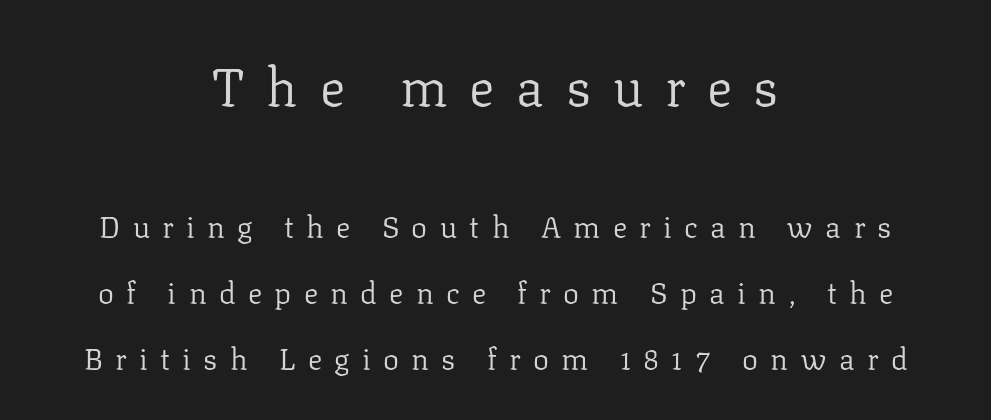
Q: Is the text bold? A: No.
Q: Is the text italic (slanted)? A: No, it is upright.
Q: Is the typeface a serif or a sans-serif typeface? A: Serif.
Q: Is the text underlined? A: No.
Q: How is the paragraph aligned? A: Centered.
Q: Is the spacing between letters normal or unusually wide? A: Unusually wide.
Q: Is the spacing between lines tight, normal or loose? A: Loose.
Q: Which block of text is set in a larger size, the first (top) or the second (bottom)? A: The first (top) one.
Q: Width (condensed, normal, or wide)? A: Normal.
Q: Stroke contrast? A: Low.
Q: x-height? A: Medium.
Q: Monospaced? A: No.
